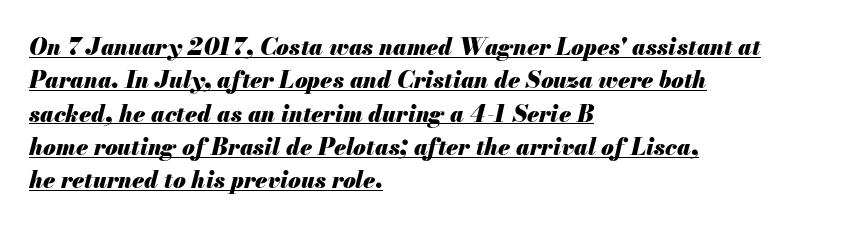
Look at the tracking — it's just the regular setting, nothing added. Underlined type. These lines are set flush left with a ragged right edge. When letters slant like this, we call the style italic. The sample has been set heavy, in full bold.
